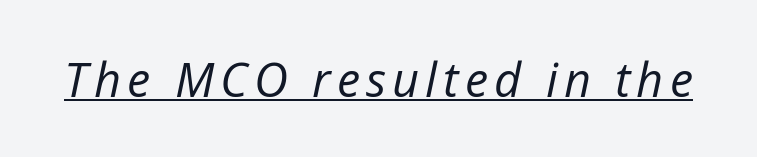
Underlined type. The typesetting does not lean heavy: it is not bold. Tall strokes in this sample are angled rather than plumb. Spacing verdict: proportional, widths tailored to each character.
